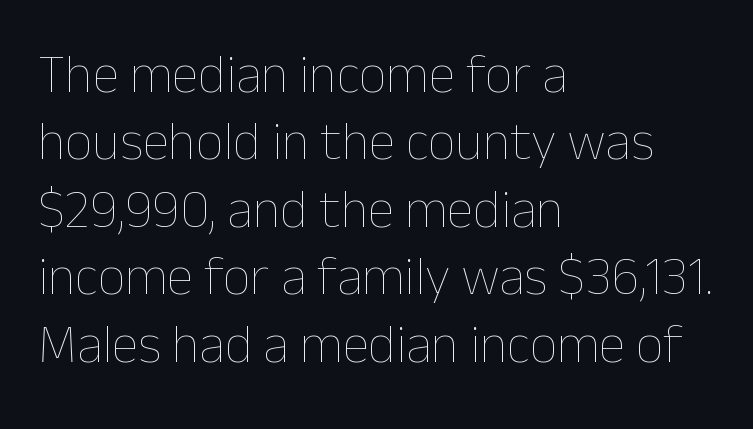
{"italic": "no", "bold": "no", "weight": "thin", "width": "normal", "stroke_contrast": "low", "x_height": "medium", "monospaced": "no", "underline": "no", "align": "left", "line_spacing": "normal", "line_spacing_ratio": 1.25, "letter_spacing": "normal", "letter_spacing_em": 0.0, "glyph_px": 54}
